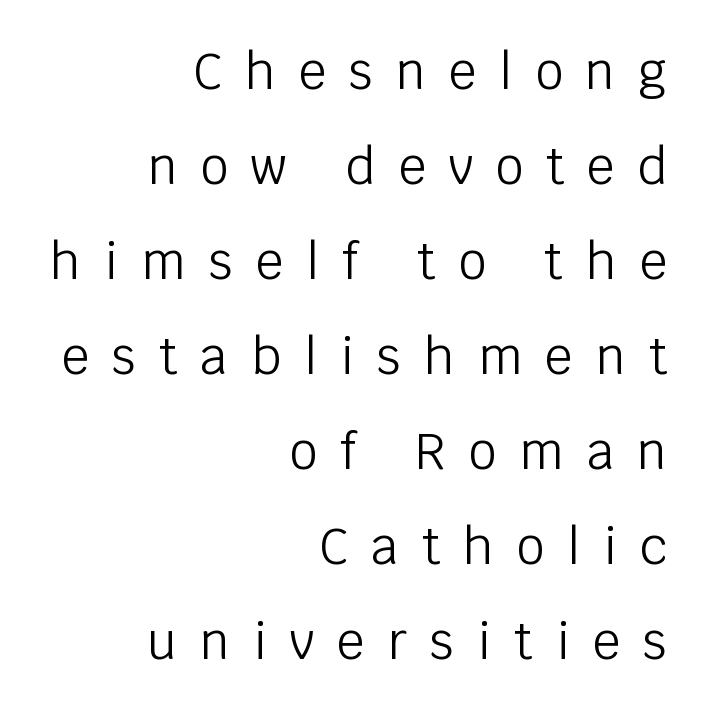
The image shows 49 px light sans-serif type, upright; set right-aligned, loose line spacing (1.94x), unusually wide letter spacing (+0.47 em), not underlined; low stroke contrast and a large x-height.
